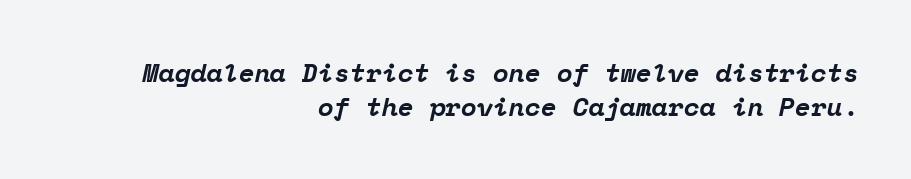
{"italic": "yes", "lean": "right", "slant_degrees": 12, "bold": "yes", "underline": "no", "align": "right", "line_spacing": "normal", "line_spacing_ratio": 1.32, "letter_spacing": "normal", "letter_spacing_em": 0.0, "glyph_px": 26}
